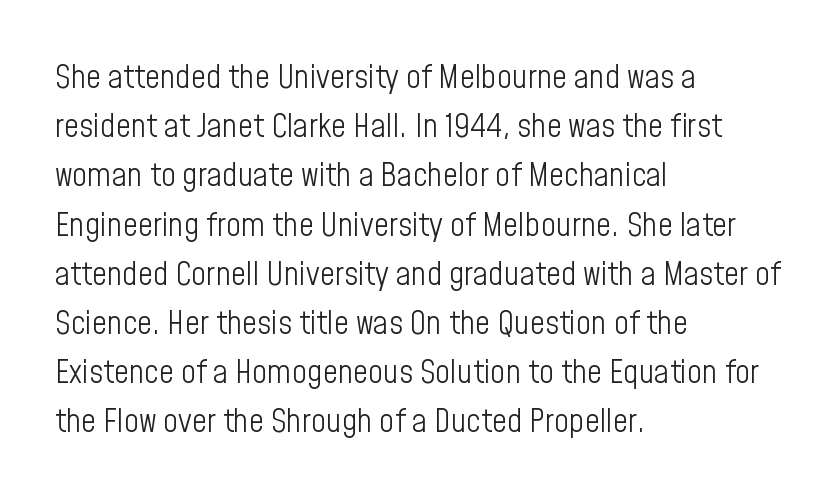
The image shows 33 px light, condensed sans-serif type, upright; set left-aligned, normal line spacing (1.49x), normal letter spacing, not underlined; low stroke contrast and a medium x-height.
